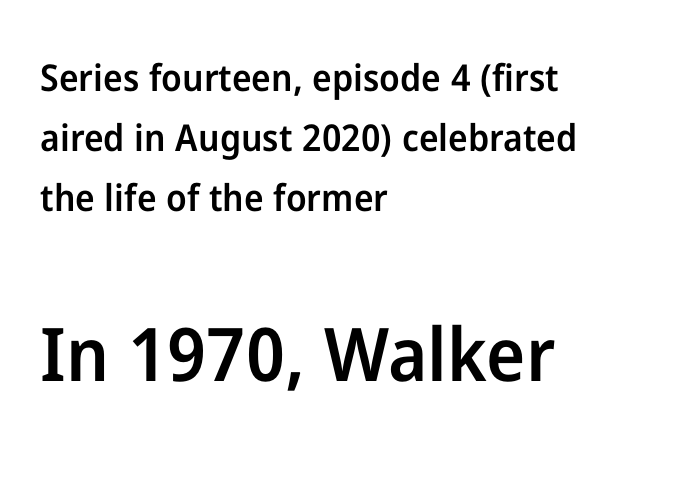
Type style note: lacks serifs. Larger block? The one below; the one above is distinctly smaller. The space beneath each line is pristine and unruled. Reading down the column, the eye jumps a familiar distance to each next line. What weight is shown? A semibold, between regular and bold.
